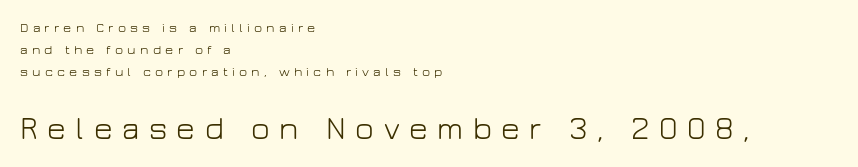
{"serif": "no", "italic": "no", "bold": "no", "weight": "light", "width": "normal", "stroke_contrast": "low", "x_height": "medium", "monospaced": "no", "underline": "no", "align": "left", "line_spacing": "normal", "line_spacing_ratio": 1.58, "letter_spacing": "wide", "letter_spacing_em": 0.3, "larger_block": "second", "size_ratio": 2.29, "glyph_px": 32}
